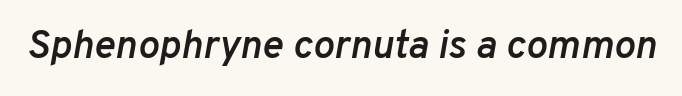
Q: Is the text bold? A: Semi-bold.
Q: Is the text italic (slanted)? A: Yes, it leans right by about 10 degrees.
Q: Is the text underlined? A: No.
Q: Is the spacing between letters normal or unusually wide? A: Normal.
Q: Width (condensed, normal, or wide)? A: Normal.
Q: Stroke contrast? A: Low.
Q: x-height? A: Medium.
Q: Monospaced? A: No.
